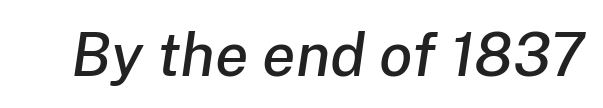
Q: Is the text italic (slanted)? A: Yes, it leans right by about 8 degrees.
Q: Is the text underlined? A: No.
Q: Is the spacing between letters normal or unusually wide? A: Normal.
Q: Width (condensed, normal, or wide)? A: Normal.
Q: Stroke contrast? A: Low.
Q: x-height? A: Medium.
Q: Monospaced? A: No.
